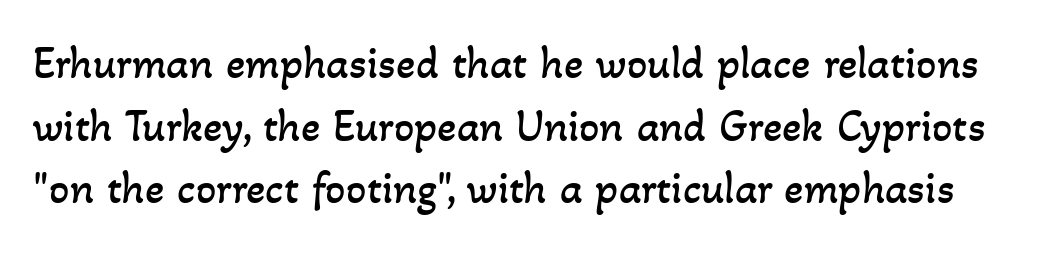
The image shows 45 px regular-weight type; set normal line spacing (1.39x), normal letter spacing, not underlined; low stroke contrast and a small x-height.
